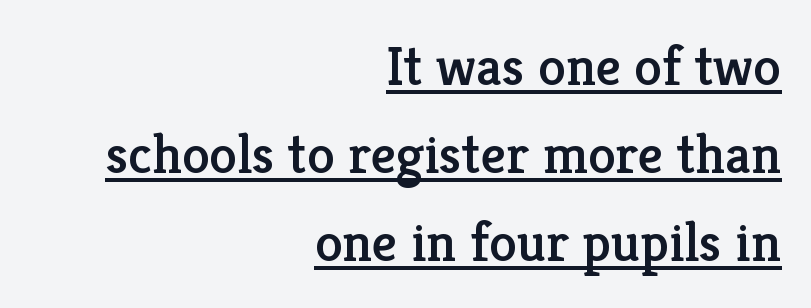
I'd call this a serif setting — the letters wear small feet. A roman cut, with each character standing at attention. Notice how the passage keeps a crisp vertical edge on the right only. The face used here is proportionally spaced, like ordinary book or web type. Regarding leading, the lines here are spaced in the standard way. Honestly, the underline is the first thing you notice here.
